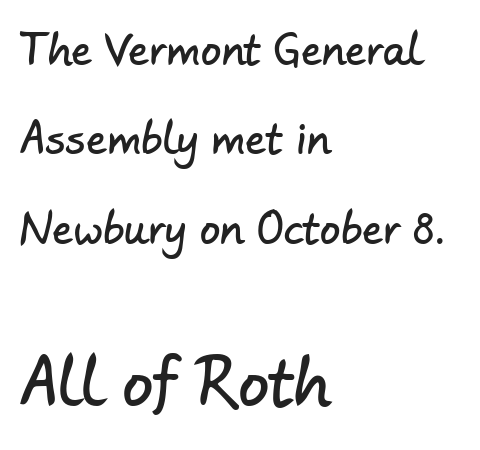
Q: Is the typeface a serif or a sans-serif typeface? A: Sans-serif.
Q: Is the text underlined? A: No.
Q: How is the paragraph aligned? A: Left-aligned.
Q: Is the spacing between letters normal or unusually wide? A: Normal.
Q: Is the spacing between lines tight, normal or loose? A: Loose.
Q: Which block of text is set in a larger size, the first (top) or the second (bottom)? A: The second (bottom) one.
Q: Width (condensed, normal, or wide)? A: Normal.
Q: Stroke contrast? A: Low.
Q: x-height? A: Small.
Q: Monospaced? A: No.
